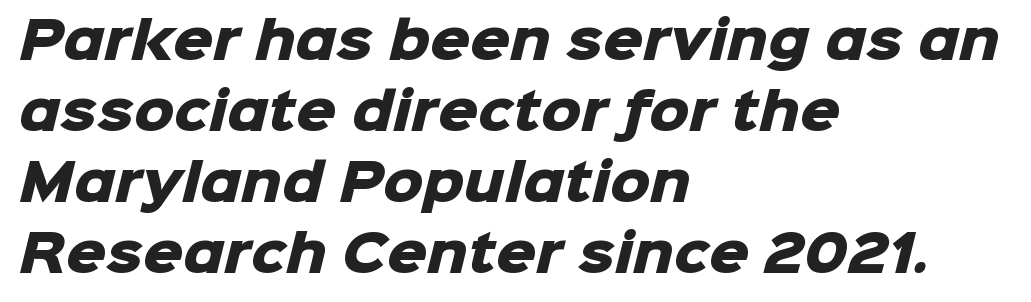
Q: Is the text bold? A: Yes.
Q: Is the typeface a serif or a sans-serif typeface? A: Sans-serif.
Q: Is the text underlined? A: No.
Q: How is the paragraph aligned? A: Left-aligned.
Q: Is the spacing between letters normal or unusually wide? A: Normal.
Q: Is the spacing between lines tight, normal or loose? A: Normal.
Q: Width (condensed, normal, or wide)? A: Normal.
Q: Stroke contrast? A: Low.
Q: x-height? A: Medium.
Q: Monospaced? A: No.
